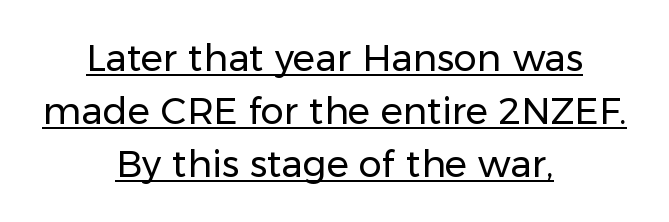
{"serif": "no", "italic": "no", "bold": "no", "weight": "regular", "width": "normal", "stroke_contrast": "low", "x_height": "medium", "monospaced": "no", "underline": "yes", "align": "center", "line_spacing": "normal", "line_spacing_ratio": 1.43, "letter_spacing": "normal", "letter_spacing_em": 0.0, "glyph_px": 37}
